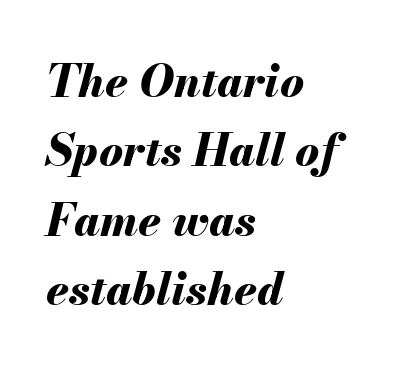
{"italic": "yes", "lean": "right", "slant_degrees": 13, "bold": "yes", "weight": "bold", "width": "normal", "stroke_contrast": "medium", "x_height": "small", "monospaced": "no", "underline": "no", "align": "left", "line_spacing": "normal", "line_spacing_ratio": 1.54, "letter_spacing": "normal", "letter_spacing_em": 0.0, "glyph_px": 45}
